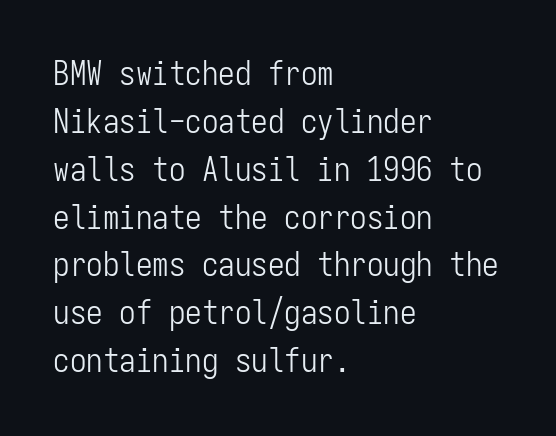
Q: Is the text bold? A: No.
Q: Is the text italic (slanted)? A: No, it is upright.
Q: Is the typeface a serif or a sans-serif typeface? A: Sans-serif.
Q: Is the text underlined? A: No.
Q: How is the paragraph aligned? A: Left-aligned.
Q: Is the spacing between letters normal or unusually wide? A: Normal.
Q: Is the spacing between lines tight, normal or loose? A: Normal.
Q: Width (condensed, normal, or wide)? A: Condensed.
Q: Stroke contrast? A: Low.
Q: x-height? A: Medium.
Q: Monospaced? A: Yes.
